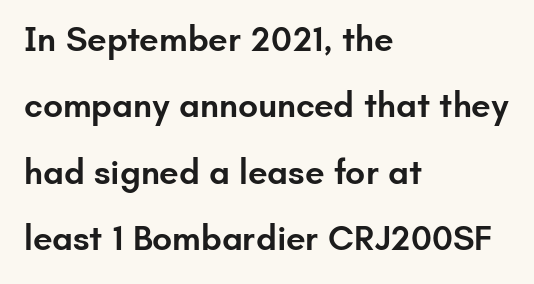
The image shows 35 px semibold sans-serif type, upright; set left-aligned, loose line spacing (1.9x), normal letter spacing, not underlined; low stroke contrast and a small x-height.
